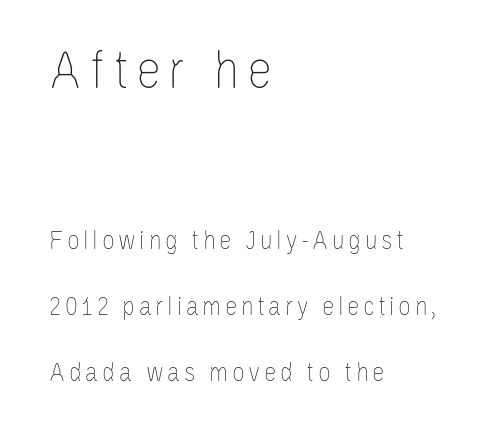
Q: Is the text bold? A: No.
Q: Is the text italic (slanted)? A: No, it is upright.
Q: Is the text underlined? A: No.
Q: How is the paragraph aligned? A: Left-aligned.
Q: Is the spacing between lines tight, normal or loose? A: Loose.
Q: Which block of text is set in a larger size, the first (top) or the second (bottom)? A: The first (top) one.
Q: Width (condensed, normal, or wide)? A: Condensed.
Q: Stroke contrast? A: Low.
Q: x-height? A: Large.
Q: Monospaced? A: No.
